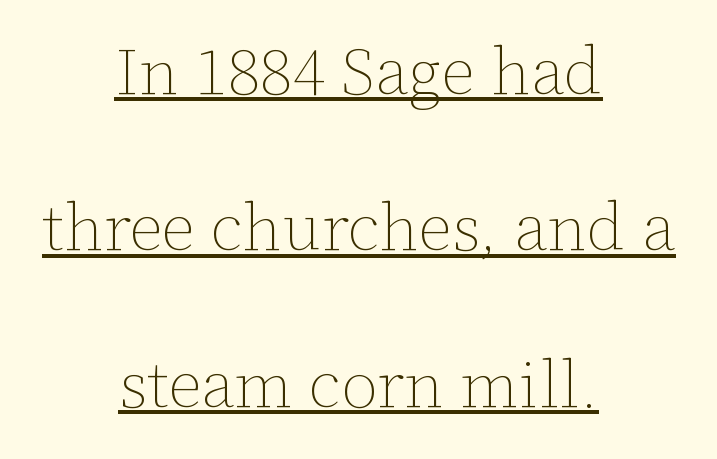
Q: Is the text bold? A: No.
Q: Is the text italic (slanted)? A: No, it is upright.
Q: Is the text underlined? A: Yes.
Q: How is the paragraph aligned? A: Centered.
Q: Is the spacing between letters normal or unusually wide? A: Normal.
Q: Is the spacing between lines tight, normal or loose? A: Loose.
Q: Width (condensed, normal, or wide)? A: Normal.
Q: Stroke contrast? A: Low.
Q: x-height? A: Medium.
Q: Monospaced? A: No.
